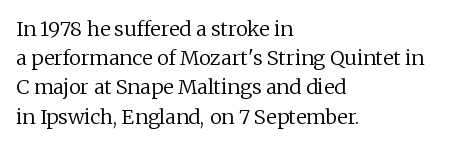
A normal amount of white space separates one row of letters from the next. The foot of each line stays bare and open. The ragged edge is on the right, which tells us the setting is flush left. This sample uses an upright cut, with every glyph sitting square on the baseline. No chunkiness to these letters — they're not bold. Does extra space separate the letters? No, they use regular spacing.
